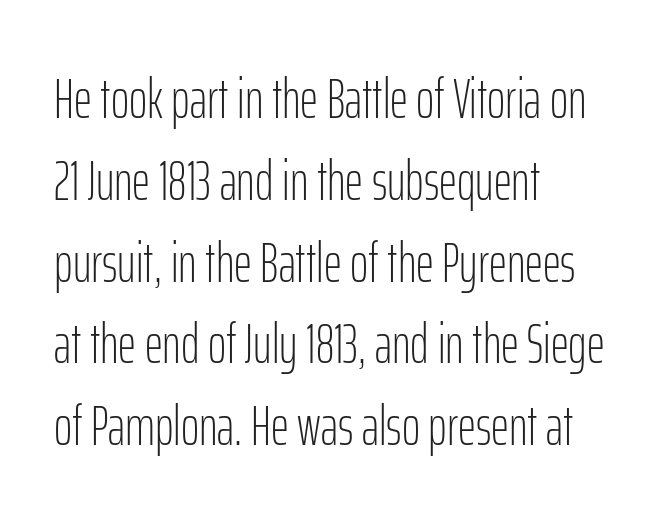
The image shows 56 px light, condensed sans-serif type, upright; set left-aligned, normal line spacing (1.46x), normal letter spacing, not underlined; low stroke contrast and a medium x-height.
